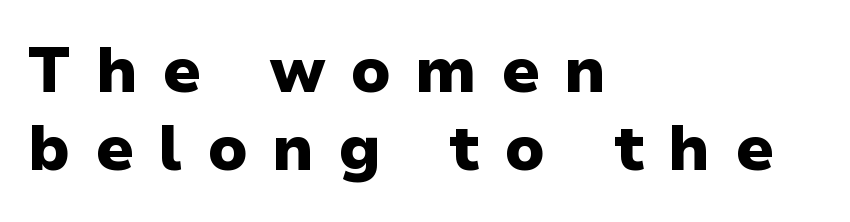
The image shows 63 px heavy sans-serif type, upright; set left-aligned, line spacing 1.24x, unusually wide letter spacing (+0.39 em), not underlined; low stroke contrast and a medium x-height.
